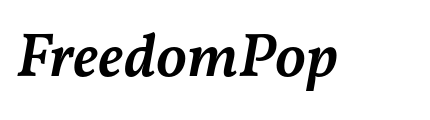
Tracking here is standard; glyphs follow each other at the usual distance. Plain, unruled lines of type. The font's italic variant was chosen for this text. The characters look somewhat weighty, a semibold short of true bold.
